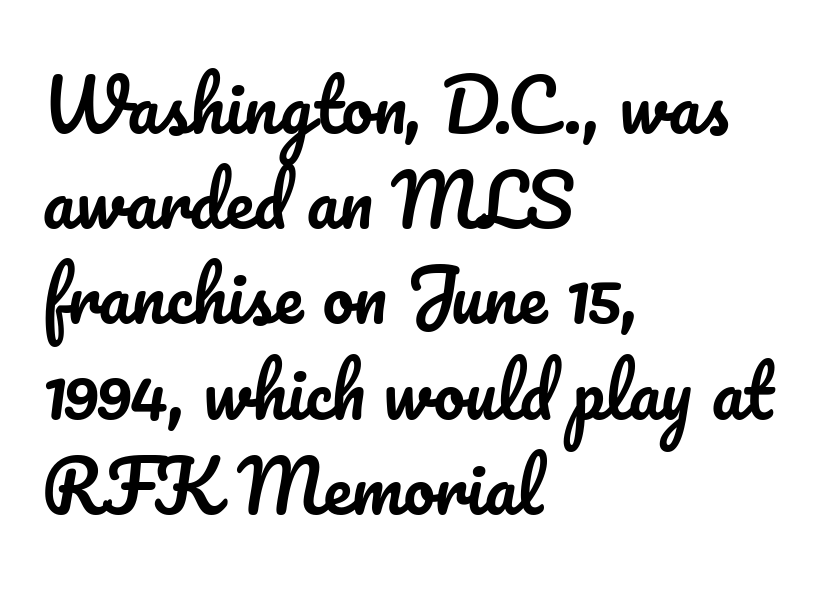
The words here are not underlined. The face used here is rendered with its standard letterfit. Here the designer chose a conventional face with non-uniform glyph widths. Layout note: lines flush left. A normal amount of white space separates one row of letters from the next.
